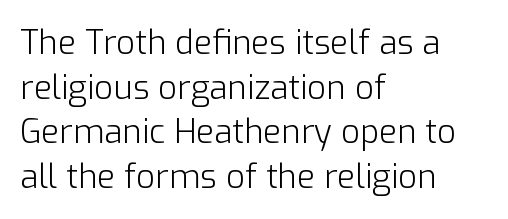
{"serif": "no", "italic": "no", "bold": "no", "weight": "light", "width": "normal", "stroke_contrast": "low", "x_height": "medium", "monospaced": "no", "underline": "no", "align": "left", "line_spacing": "normal", "line_spacing_ratio": 1.35, "letter_spacing": "normal", "letter_spacing_em": 0.0, "glyph_px": 33}
